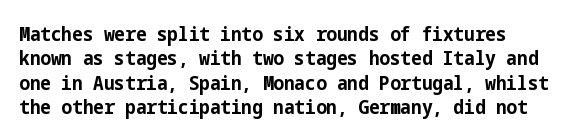
{"italic": "no", "bold": "yes", "underline": "no", "align": "left", "line_spacing_ratio": 1.22, "letter_spacing": "normal", "letter_spacing_em": 0.0, "glyph_px": 20}
